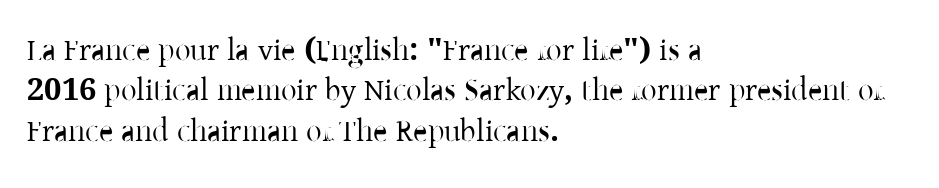
The image shows 31 px serif type, upright; set left-aligned, normal line spacing (1.3x), normal letter spacing, not underlined; low stroke contrast and a medium x-height.
